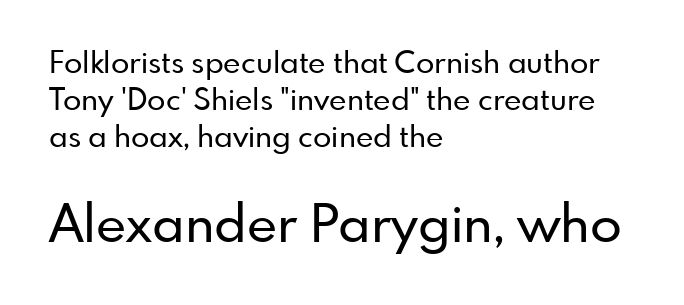
{"serif": "no", "italic": "no", "width": "normal", "stroke_contrast": "low", "x_height": "small", "monospaced": "no", "underline": "no", "align": "left", "line_spacing_ratio": 1.23, "letter_spacing": "normal", "letter_spacing_em": 0.0, "larger_block": "second", "size_ratio": 1.73, "glyph_px": 52}
